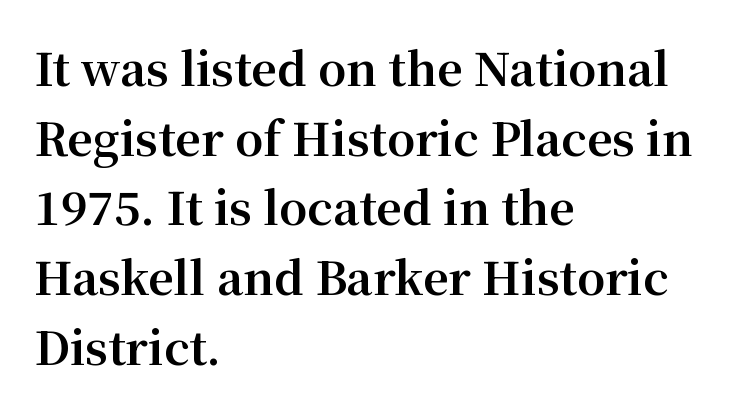
{"serif": "yes", "italic": "no", "bold": "yes", "weight": "bold", "width": "normal", "stroke_contrast": "medium", "x_height": "medium", "monospaced": "no", "underline": "no", "align": "left", "line_spacing": "normal", "line_spacing_ratio": 1.55, "letter_spacing": "normal", "letter_spacing_em": 0.0, "glyph_px": 45}
